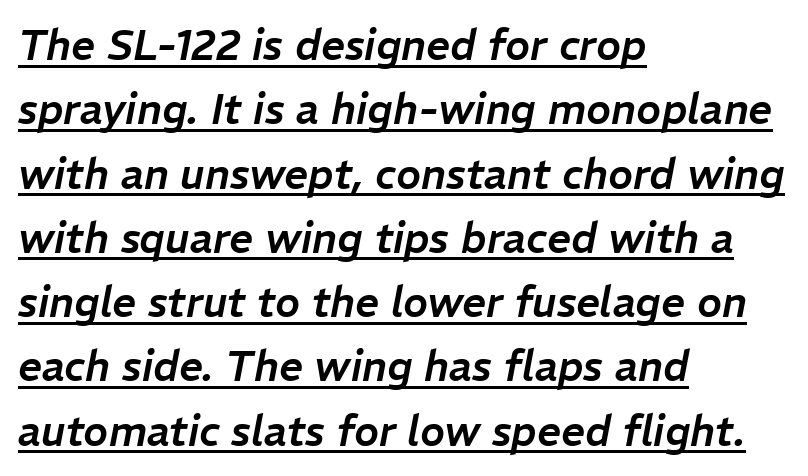
When letters slant like this, we call the style italic. A typesetter would call this leading conventional body-copy spacing. Underlining? Definitely there. Notice how the passage keeps a crisp vertical edge on the left only. The passage shown is typed in a proportional face where columns would drift. No extra tracking has been applied to these lines.
